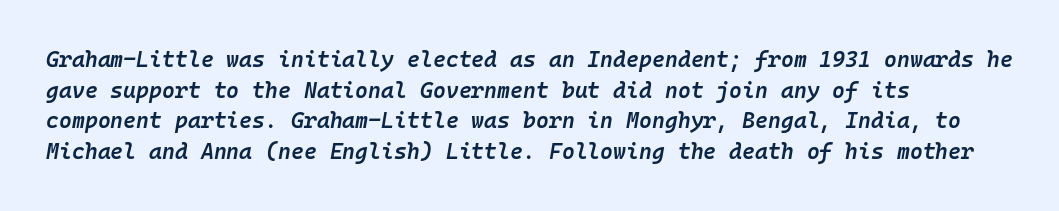
Vertically, the passage feels balanced, rows spaced as you'd expect. Does the lettering tilt? It does — this is italic. Left-aligned paragraph, ragged on the right. Underlining? Definitely not there. These lines keep a tight, regular rhythm from letter to letter.
